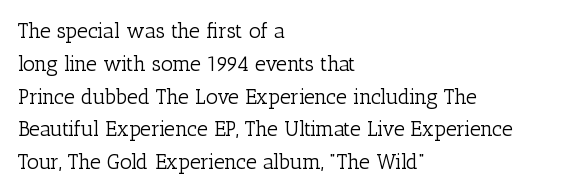
Q: Is the text bold? A: No.
Q: Is the text italic (slanted)? A: No, it is upright.
Q: Is the text underlined? A: No.
Q: How is the paragraph aligned? A: Left-aligned.
Q: Is the spacing between letters normal or unusually wide? A: Normal.
Q: Is the spacing between lines tight, normal or loose? A: Normal.
